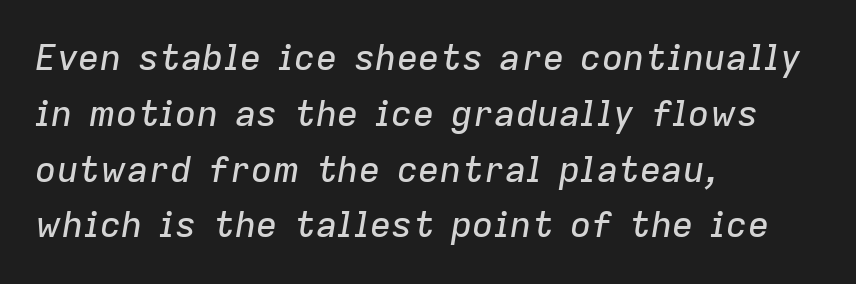
The image shows 36 px text type, italic (leaning right); set left-aligned, normal line spacing (1.55x), normal letter spacing, not underlined; low stroke contrast and a medium x-height.
